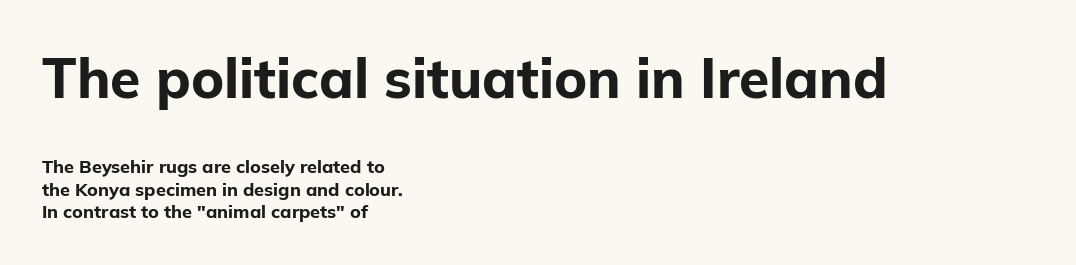
Q: Is the text bold? A: Yes.
Q: Is the text italic (slanted)? A: No, it is upright.
Q: Is the typeface a serif or a sans-serif typeface? A: Sans-serif.
Q: Is the text underlined? A: No.
Q: How is the paragraph aligned? A: Left-aligned.
Q: Is the spacing between letters normal or unusually wide? A: Normal.
Q: Which block of text is set in a larger size, the first (top) or the second (bottom)? A: The first (top) one.
Q: Width (condensed, normal, or wide)? A: Normal.
Q: Stroke contrast? A: Low.
Q: x-height? A: Medium.
Q: Monospaced? A: No.
